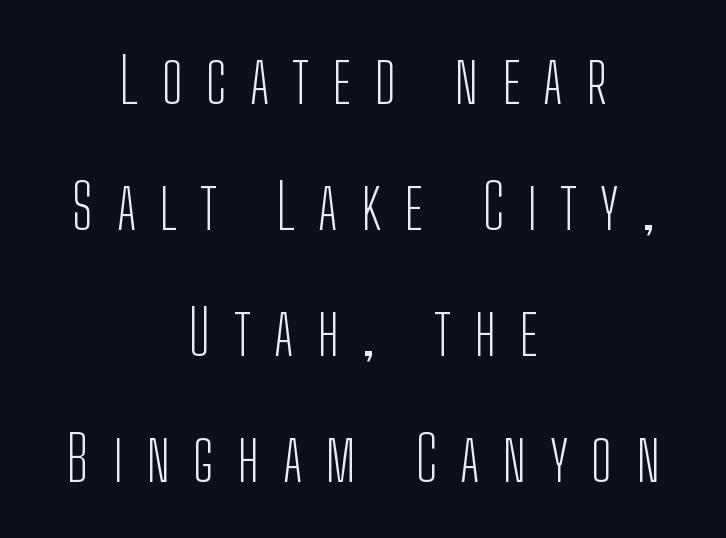
{"serif": "no", "italic": "no", "bold": "no", "weight": "light", "width": "condensed", "stroke_contrast": "low", "x_height": "medium", "monospaced": "no", "underline": "no", "align": "center", "line_spacing": "loose", "line_spacing_ratio": 2.0, "letter_spacing": "wide", "letter_spacing_em": 0.37, "glyph_px": 63}
